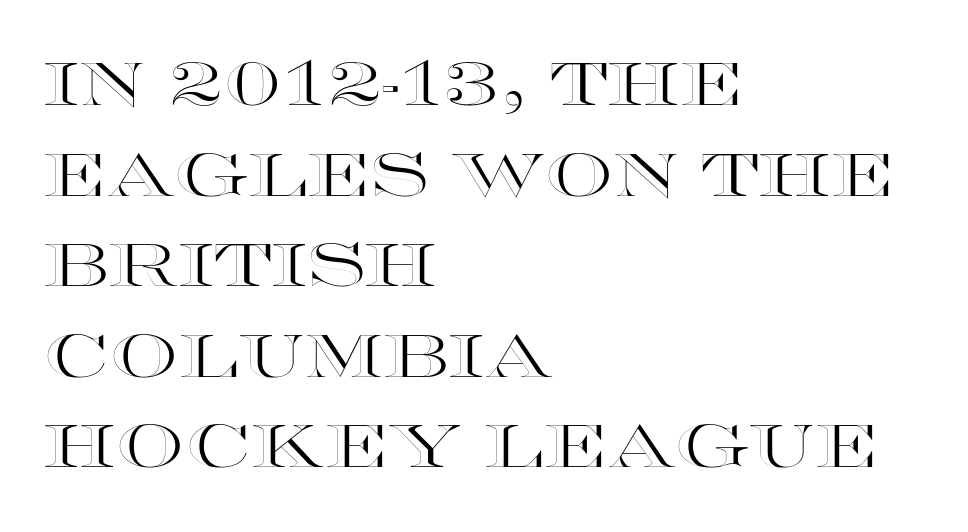
The passage shown is not underscored anywhere. Each word holds together tightly as a unit, with standard inter-letter gaps. The rendering uses natural spacing where letterforms have individual widths. The passage shown stacks its lines at a standard gap. Posture: straight, roman, zero tilt.
